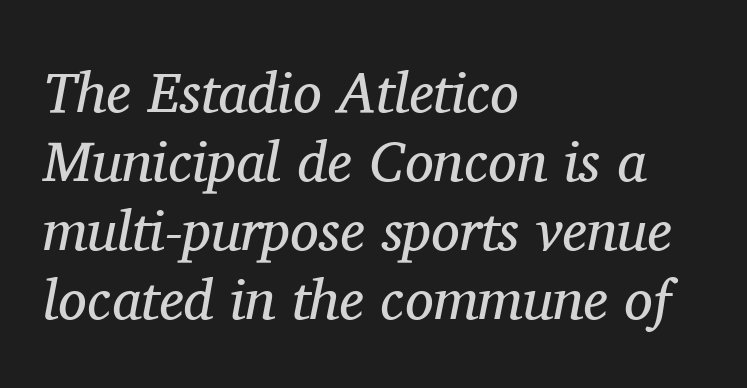
Descender tails drop into unmarked territory. This is serif lettering, the kind often seen in printed books. These lines stack with their left ends in a neat column. This reads as an unemphasized weight, regular at the heaviest.
